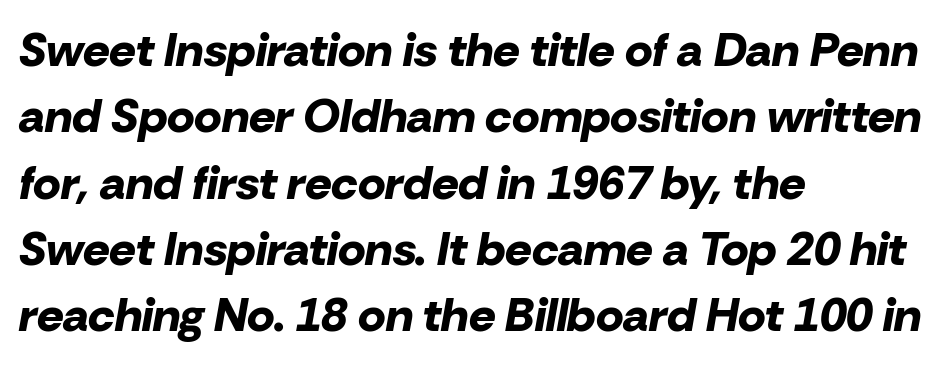
Q: Is the text bold? A: Yes.
Q: Is the text italic (slanted)? A: Yes, it leans right by about 10 degrees.
Q: Is the text underlined? A: No.
Q: How is the paragraph aligned? A: Left-aligned.
Q: Is the spacing between letters normal or unusually wide? A: Normal.
Q: Is the spacing between lines tight, normal or loose? A: Normal.
Q: Width (condensed, normal, or wide)? A: Normal.
Q: Stroke contrast? A: Low.
Q: x-height? A: Medium.
Q: Monospaced? A: No.
